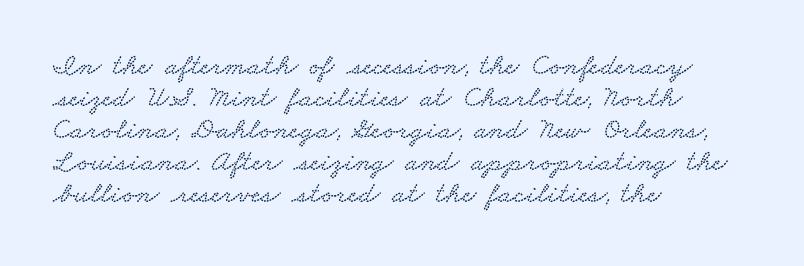
{"serif": "yes", "width": "wide", "stroke_contrast": "low", "x_height": "small", "monospaced": "no", "underline": "no", "align": "left", "line_spacing": "tight", "line_spacing_ratio": 1.07, "letter_spacing": "normal", "letter_spacing_em": 0.0, "glyph_px": 30}
